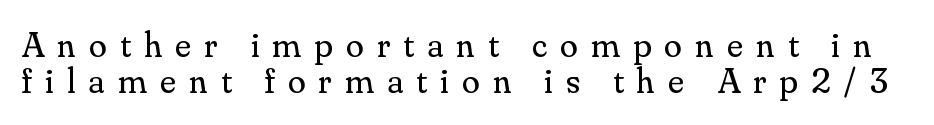
The image shows 36 px regular-weight serif type, upright; set tight line spacing (1.01x), unusually wide letter spacing (+0.37 em), not underlined; medium stroke contrast and a small x-height.
